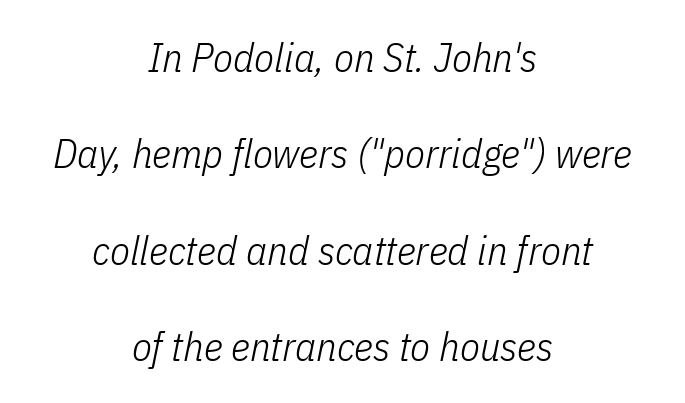
{"italic": "yes", "lean": "right", "slant_degrees": 11, "bold": "no", "weight": "light", "width": "condensed", "stroke_contrast": "low", "x_height": "medium", "monospaced": "no", "underline": "no", "align": "center", "line_spacing": "loose", "line_spacing_ratio": 2.35, "letter_spacing": "normal", "letter_spacing_em": 0.0, "glyph_px": 41}
